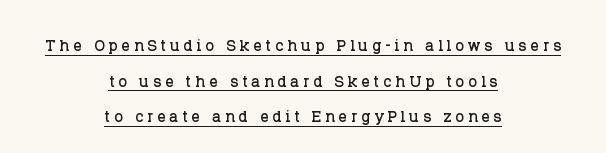
Reading down the column, the eye jumps a familiar distance to each next line. This rendering uses center alignment, leaving both contours irregular but symmetric. Does a line run under the words? Yes, clearly. The typography opts for an upright posture over an oblique one.
